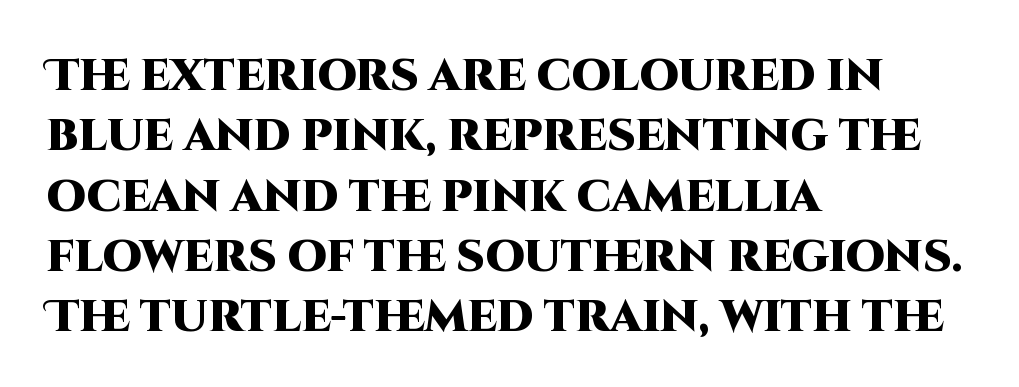
Q: Is the text bold? A: Yes.
Q: Is the text italic (slanted)? A: No, it is upright.
Q: Is the typeface a serif or a sans-serif typeface? A: Sans-serif.
Q: Is the text underlined? A: No.
Q: How is the paragraph aligned? A: Left-aligned.
Q: Is the spacing between letters normal or unusually wide? A: Normal.
Q: Is the spacing between lines tight, normal or loose? A: Normal.
Q: Width (condensed, normal, or wide)? A: Normal.
Q: Stroke contrast? A: High.
Q: x-height? A: Large.
Q: Monospaced? A: No.
